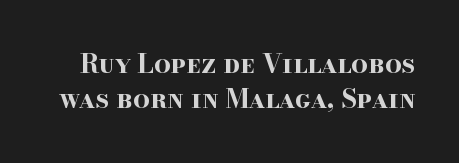
{"italic": "no", "bold": "yes", "underline": "no", "line_spacing": "normal", "line_spacing_ratio": 1.36, "letter_spacing": "normal", "letter_spacing_em": 0.0, "glyph_px": 26}
